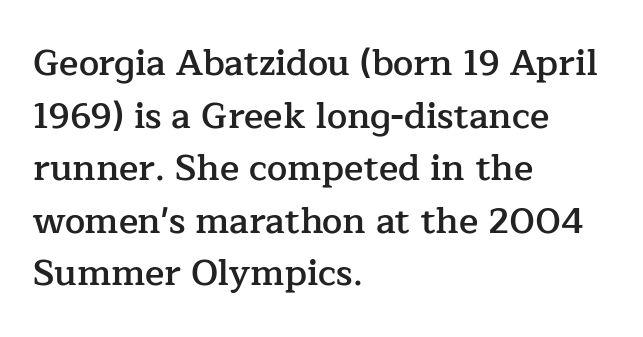
The image shows 36 px semibold serif type, upright; set left-aligned, normal line spacing (1.46x), normal letter spacing, not underlined; low stroke contrast and a medium x-height.
